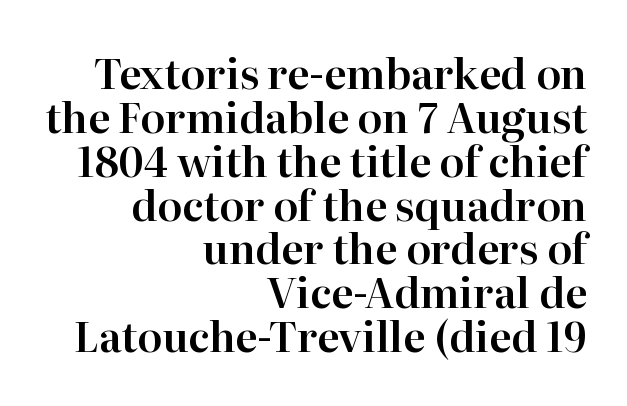
{"serif": "yes", "italic": "no", "width": "normal", "stroke_contrast": "high", "x_height": "medium", "monospaced": "no", "underline": "no", "align": "right", "line_spacing": "tight", "line_spacing_ratio": 1.07, "letter_spacing": "normal", "letter_spacing_em": 0.0, "glyph_px": 41}
